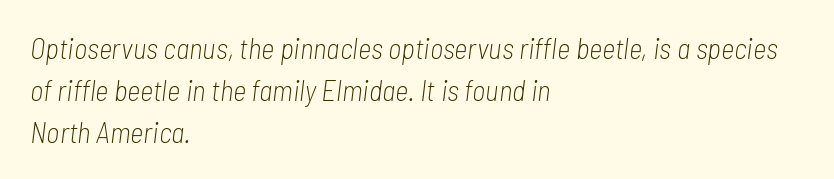
Q: Is the text bold? A: No.
Q: Is the text italic (slanted)? A: Yes, it leans right by about 7 degrees.
Q: Is the text underlined? A: No.
Q: How is the paragraph aligned? A: Left-aligned.
Q: Is the spacing between letters normal or unusually wide? A: Normal.
Q: Is the spacing between lines tight, normal or loose? A: Normal.
Q: Width (condensed, normal, or wide)? A: Condensed.
Q: Stroke contrast? A: Low.
Q: x-height? A: Medium.
Q: Monospaced? A: No.
